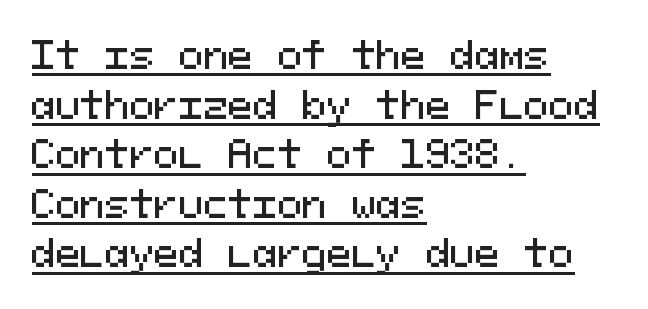
Caption: standard tracking, unaltered. Reading down the column, the eye jumps a familiar distance to each next line. Line starts are locked; line ends wander. Spacing verdict: monospaced, one width for all characters.
